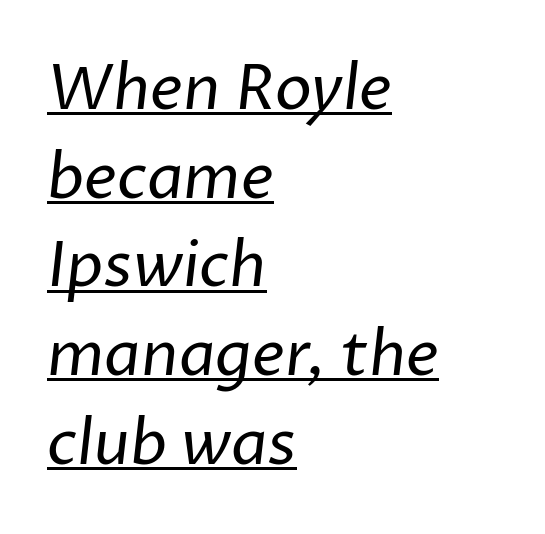
Q: Is the text bold? A: No.
Q: Is the typeface a serif or a sans-serif typeface? A: Sans-serif.
Q: Is the text underlined? A: Yes.
Q: How is the paragraph aligned? A: Left-aligned.
Q: Is the spacing between letters normal or unusually wide? A: Normal.
Q: Is the spacing between lines tight, normal or loose? A: Normal.
Q: Width (condensed, normal, or wide)? A: Normal.
Q: Stroke contrast? A: Low.
Q: x-height? A: Medium.
Q: Monospaced? A: No.
